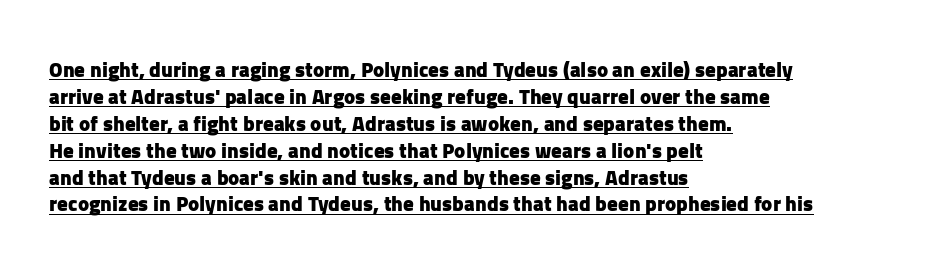
In CSS terms this would be text-align: left. These characters rest on top of a visible drawn line. Vertical spacing — default. Italic: no, the glyphs are upright roman. This is heavy type, rendered in bold. The rendering keeps characters at their native spacing.
